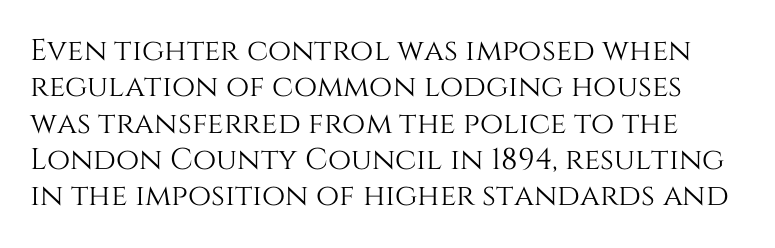
Q: Is the text italic (slanted)? A: No, it is upright.
Q: Is the text underlined? A: No.
Q: Is the spacing between letters normal or unusually wide? A: Normal.
Q: Width (condensed, normal, or wide)? A: Normal.
Q: Stroke contrast? A: Medium.
Q: x-height? A: Large.
Q: Monospaced? A: No.
